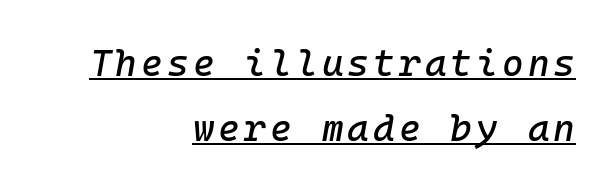
Q: Is the text italic (slanted)? A: Yes, it leans right by about 10 degrees.
Q: Is the text underlined? A: Yes.
Q: How is the paragraph aligned? A: Right-aligned.
Q: Width (condensed, normal, or wide)? A: Normal.
Q: Stroke contrast? A: Low.
Q: x-height? A: Medium.
Q: Monospaced? A: Yes.
